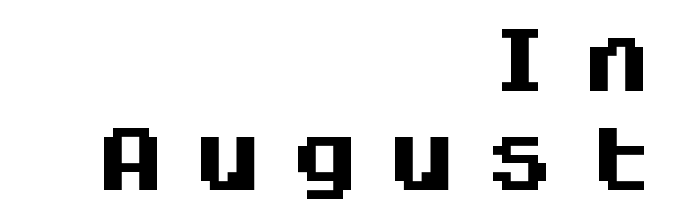
Q: Is the text bold? A: Yes.
Q: Is the text italic (slanted)? A: No, it is upright.
Q: Is the typeface a serif or a sans-serif typeface? A: Sans-serif.
Q: Is the text underlined? A: No.
Q: How is the paragraph aligned? A: Right-aligned.
Q: Is the spacing between letters normal or unusually wide? A: Unusually wide.
Q: Is the spacing between lines tight, normal or loose? A: Normal.
Q: Width (condensed, normal, or wide)? A: Normal.
Q: Stroke contrast? A: Medium.
Q: x-height? A: Large.
Q: Monospaced? A: Yes.
